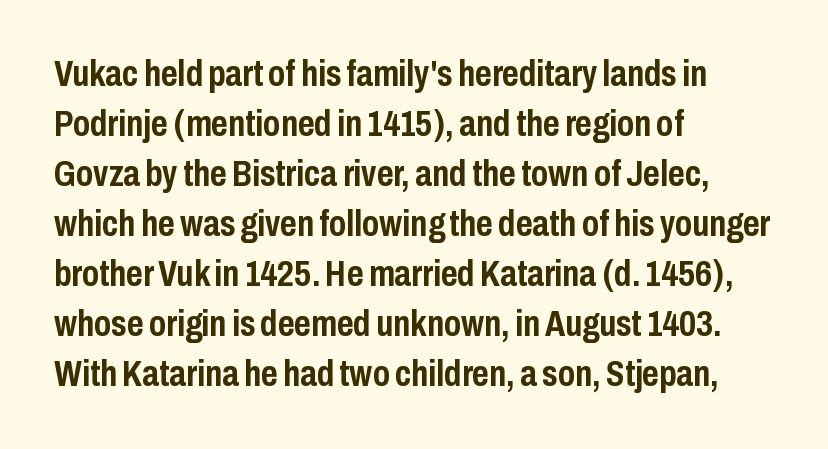
Check under the words: just untouched page. Type style note: lacks serifs. Observe the ordinary spacing: letters are neighbours, not strangers. These lines stack with their left ends in a neat column. Rendered with straight, roman letterforms. Proportional: the letters do not fall into vertical columns.
